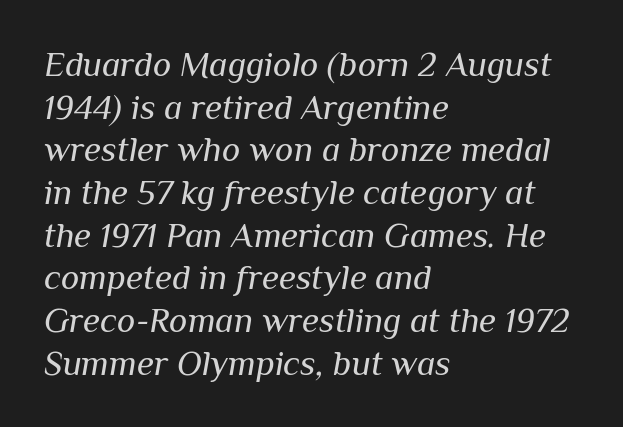
{"italic": "yes", "lean": "right", "slant_degrees": 10, "bold": "no", "weight": "regular", "width": "normal", "stroke_contrast": "medium", "x_height": "medium", "monospaced": "no", "underline": "no", "align": "left", "line_spacing_ratio": 1.22, "letter_spacing": "normal", "letter_spacing_em": 0.0, "glyph_px": 35}
